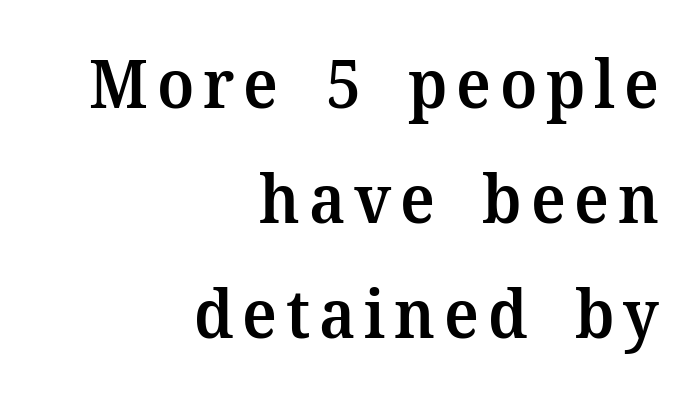
In terms of weight, the rendering is demibold, just under bold. If you drew a line through each stem, it would be perfectly vertical. Casual observation: everything's shoved over to the right. The foot of each line stays bare and open. To sum up the face: it has serifs. The passage shown is typed in a proportional face where columns would drift.
